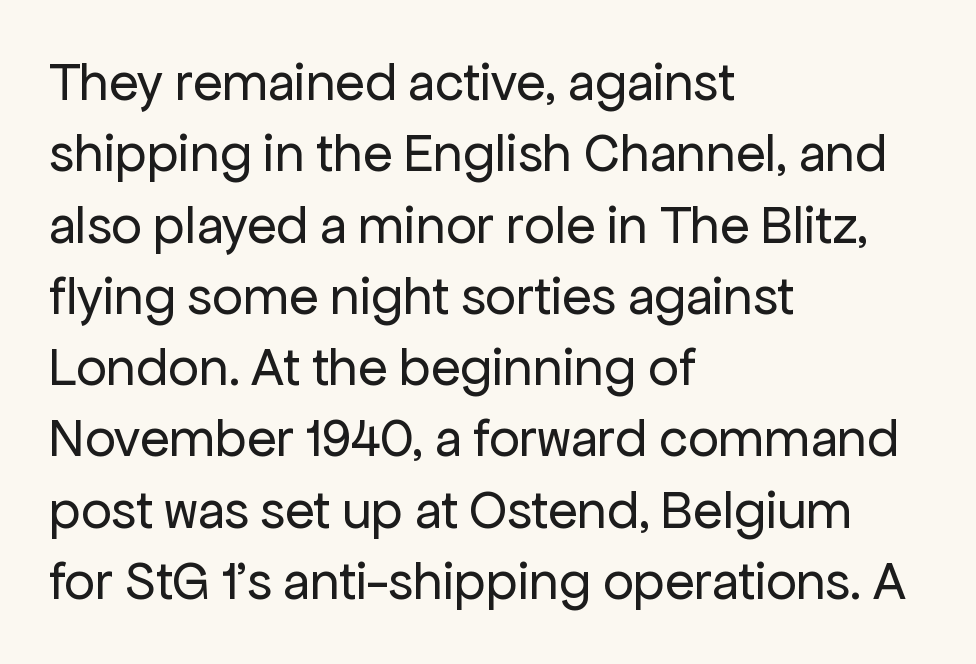
Q: Is the text bold? A: No.
Q: Is the text italic (slanted)? A: No, it is upright.
Q: Is the typeface a serif or a sans-serif typeface? A: Sans-serif.
Q: Is the text underlined? A: No.
Q: How is the paragraph aligned? A: Left-aligned.
Q: Is the spacing between letters normal or unusually wide? A: Normal.
Q: Is the spacing between lines tight, normal or loose? A: Normal.
Q: Width (condensed, normal, or wide)? A: Normal.
Q: Stroke contrast? A: Low.
Q: x-height? A: Medium.
Q: Monospaced? A: No.
